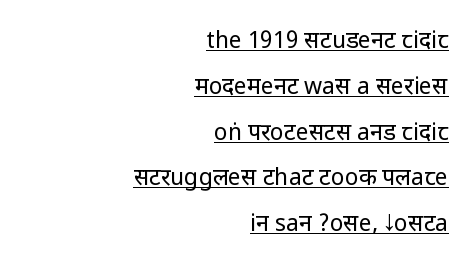
Q: Is the text bold? A: No.
Q: Is the text italic (slanted)? A: No, it is upright.
Q: Is the text underlined? A: Yes.
Q: How is the paragraph aligned? A: Right-aligned.
Q: Is the spacing between letters normal or unusually wide? A: Normal.
Q: Is the spacing between lines tight, normal or loose? A: Loose.
